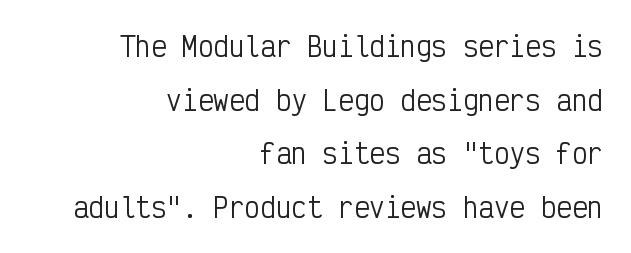
Q: Is the text bold? A: No.
Q: Is the text italic (slanted)? A: No, it is upright.
Q: Is the text underlined? A: No.
Q: How is the paragraph aligned? A: Right-aligned.
Q: Is the spacing between letters normal or unusually wide? A: Normal.
Q: Is the spacing between lines tight, normal or loose? A: Loose.
